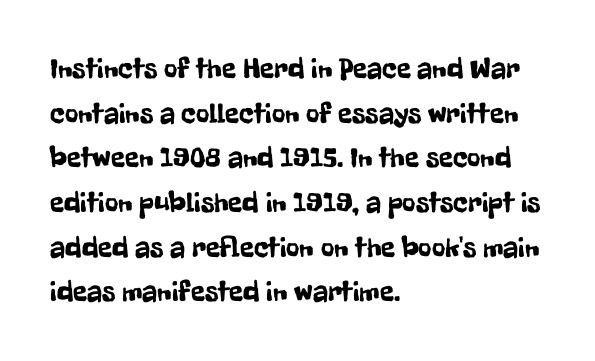
The image shows 29 px condensed sans-serif type, upright; set left-aligned, normal line spacing (1.54x), normal letter spacing, not underlined; low stroke contrast and a medium x-height.
